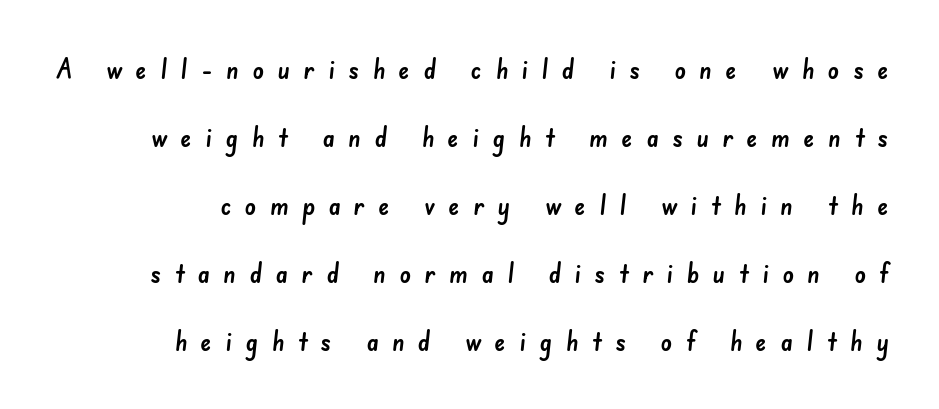
Q: Is the typeface a serif or a sans-serif typeface? A: Sans-serif.
Q: Is the text underlined? A: No.
Q: Is the spacing between letters normal or unusually wide? A: Unusually wide.
Q: Is the spacing between lines tight, normal or loose? A: Loose.
Q: Width (condensed, normal, or wide)? A: Normal.
Q: Stroke contrast? A: Low.
Q: x-height? A: Small.
Q: Monospaced? A: No.
